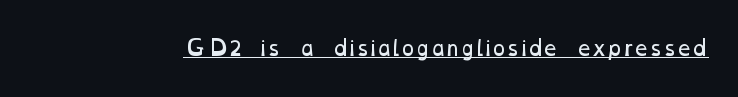
Heaviness? Minimal to ordinary, like unemphasized prose. A typesetter would call this zero additional tracking. Has an underline been added? It has.
